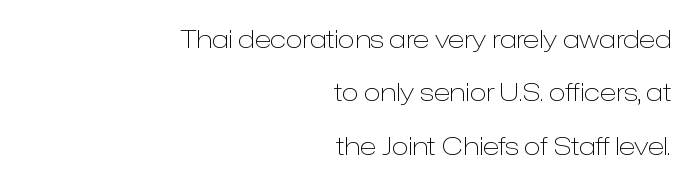
The image shows 25 px text type, upright; set right-aligned, loose line spacing (2.14x), normal letter spacing, not underlined.
